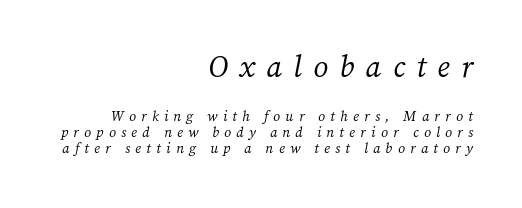
Q: Is the text bold? A: No.
Q: Is the text italic (slanted)? A: Yes, it leans right by about 12 degrees.
Q: Is the typeface a serif or a sans-serif typeface? A: Serif.
Q: Is the text underlined? A: No.
Q: How is the paragraph aligned? A: Right-aligned.
Q: Is the spacing between letters normal or unusually wide? A: Unusually wide.
Q: Which block of text is set in a larger size, the first (top) or the second (bottom)? A: The first (top) one.
Q: Width (condensed, normal, or wide)? A: Normal.
Q: Stroke contrast? A: Medium.
Q: x-height? A: Medium.
Q: Monospaced? A: No.
